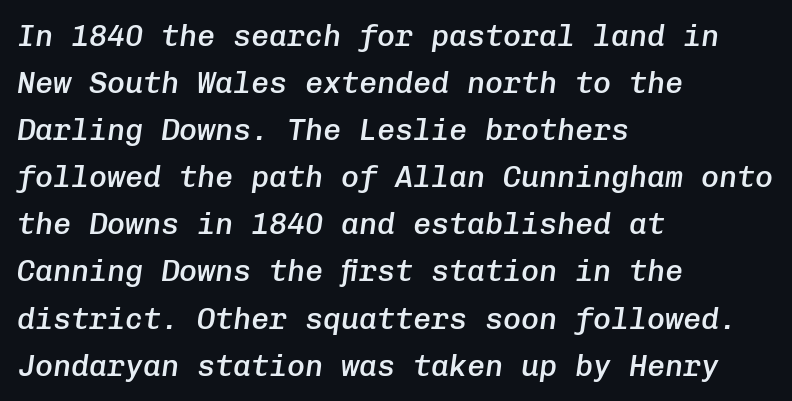
{"italic": "yes", "lean": "right", "slant_degrees": 8, "bold": "semi", "weight": "semibold", "width": "normal", "stroke_contrast": "low", "x_height": "medium", "monospaced": "yes", "underline": "no", "align": "left", "line_spacing": "normal", "line_spacing_ratio": 1.57, "letter_spacing": "normal", "letter_spacing_em": 0.0, "glyph_px": 30}
